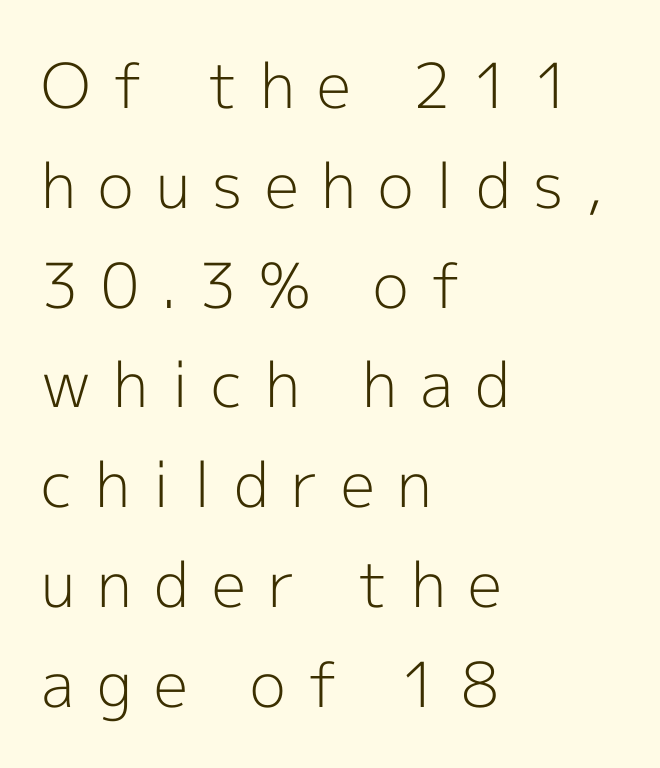
Q: Is the text bold? A: No.
Q: Is the text italic (slanted)? A: No, it is upright.
Q: Is the typeface a serif or a sans-serif typeface? A: Sans-serif.
Q: Is the text underlined? A: No.
Q: How is the paragraph aligned? A: Left-aligned.
Q: Is the spacing between letters normal or unusually wide? A: Unusually wide.
Q: Is the spacing between lines tight, normal or loose? A: Normal.
Q: Width (condensed, normal, or wide)? A: Normal.
Q: x-height? A: Medium.
Q: Monospaced? A: No.
